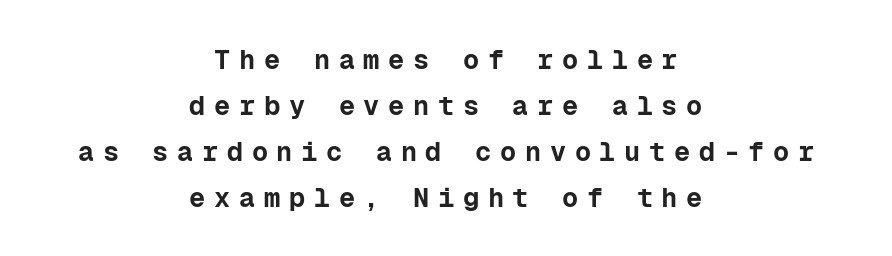
The typesetting leans heavy: a genuine bold. These lines have a slow, spaced-out rhythm from letter to letter. A student would call this center alignment; a typographer would say set centered. Each row of text sits above clean, open space. Regarding leading, the lines here are spaced in the standard way. Ordinary non-slanted type is in use.
